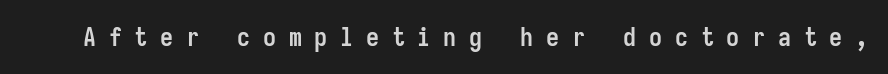
Q: Is the text bold? A: Yes.
Q: Is the text italic (slanted)? A: No, it is upright.
Q: Is the text underlined? A: No.
Q: Is the spacing between letters normal or unusually wide? A: Unusually wide.
